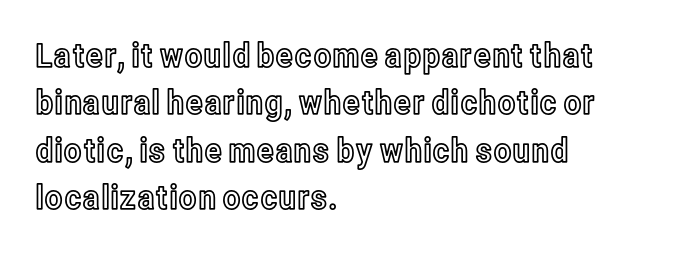
Q: Is the text italic (slanted)? A: No, it is upright.
Q: Is the text underlined? A: No.
Q: How is the paragraph aligned? A: Left-aligned.
Q: Is the spacing between letters normal or unusually wide? A: Normal.
Q: Is the spacing between lines tight, normal or loose? A: Normal.
Q: Width (condensed, normal, or wide)? A: Condensed.
Q: x-height? A: Medium.
Q: Monospaced? A: No.
